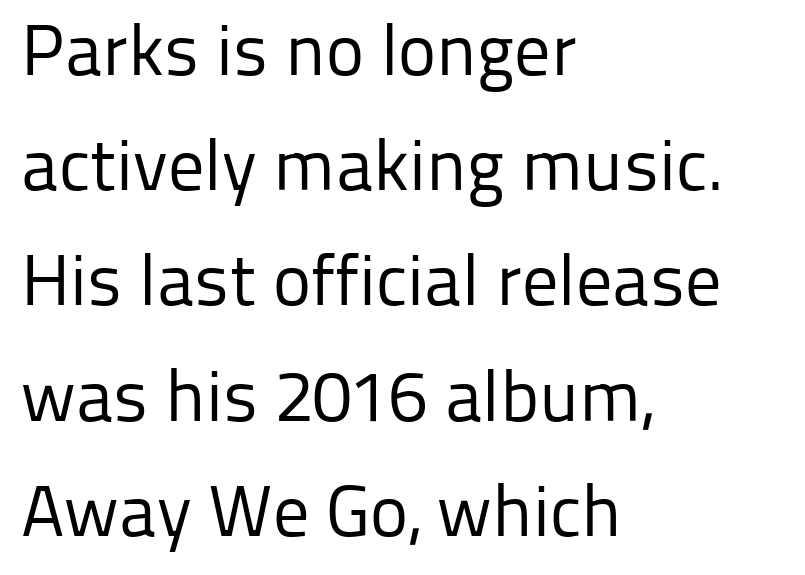
The image shows 72 px regular-weight sans-serif type, upright; set left-aligned, normal line spacing (1.6x), normal letter spacing, not underlined; low stroke contrast and a medium x-height.
